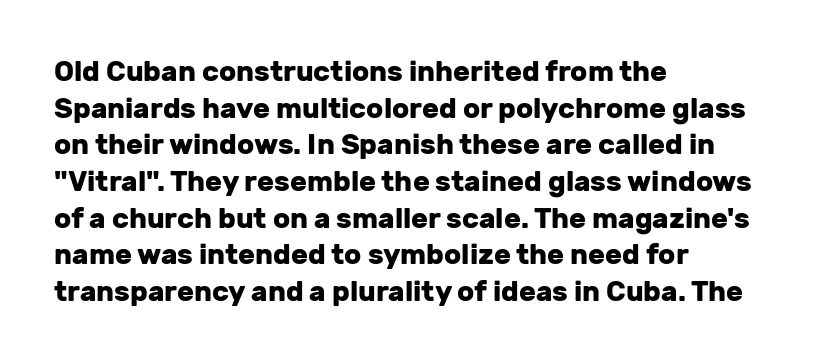
Think of a printed novel: that variable character pitch is what you see here. The lettering holds an erect, upright posture throughout. The passage shown has conventional tracking throughout. Every row of glyphs begins at an identical x-position on the left. The string is rendered with underlining switched off. Compared with an ordinary text face, these strokes are far heavier — a full bold.
